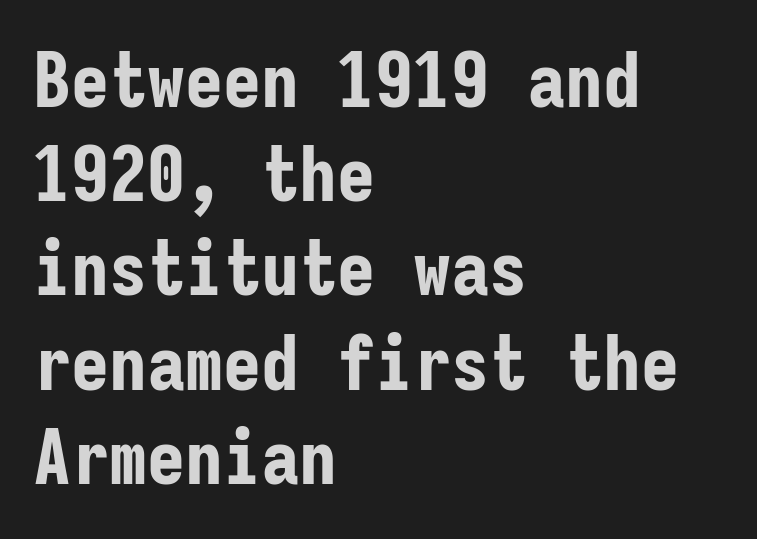
Q: Is the text bold? A: Yes.
Q: Is the text italic (slanted)? A: No, it is upright.
Q: Is the typeface a serif or a sans-serif typeface? A: Sans-serif.
Q: Is the text underlined? A: No.
Q: How is the paragraph aligned? A: Left-aligned.
Q: Is the spacing between letters normal or unusually wide? A: Normal.
Q: Width (condensed, normal, or wide)? A: Condensed.
Q: Stroke contrast? A: Low.
Q: x-height? A: Medium.
Q: Monospaced? A: Yes.
